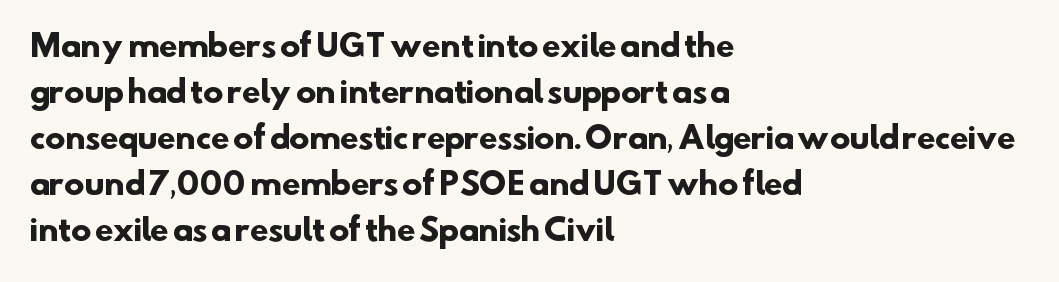
The image shows 30 px heavy sans-serif type; set left-aligned, normal line spacing (1.53x), normal letter spacing, not underlined; low stroke contrast and a small x-height.
